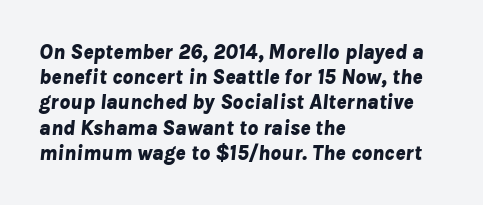
Q: Is the text bold? A: Yes.
Q: Is the text italic (slanted)? A: Yes, it leans right by about 8 degrees.
Q: Is the text underlined? A: No.
Q: How is the paragraph aligned? A: Left-aligned.
Q: Is the spacing between letters normal or unusually wide? A: Normal.
